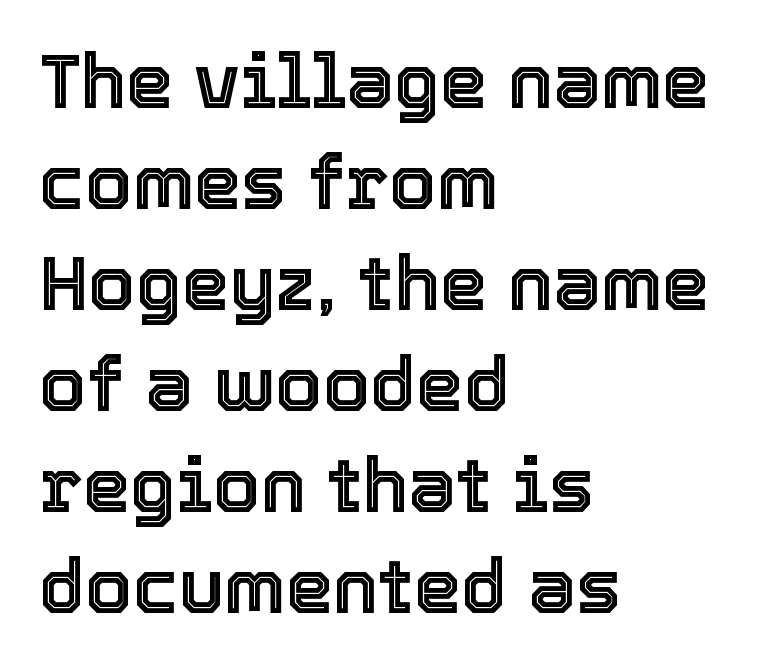
Successive baselines arrive at the customary interval. Teacher's note: observe the even left margin — that is flush-left alignment. Do the characters align in a grid? No, the font is proportional. Rule under the text: the space is simply empty. These lines were composed using upright roman letters. Default kerning and tracking; the words read as compact shapes.
